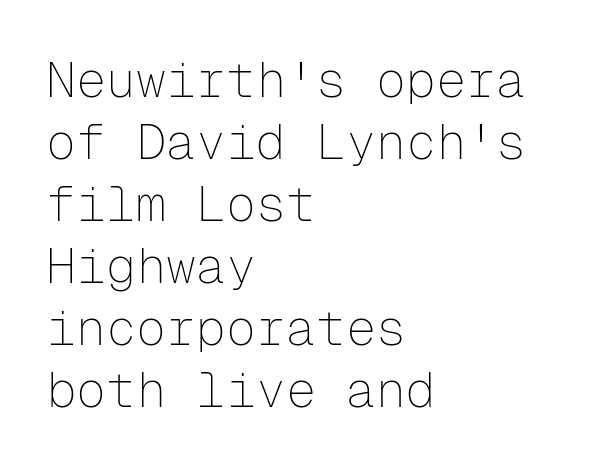
The image shows 50 px thin sans-serif type, upright, monospaced; set left-aligned, line spacing 1.24x, normal letter spacing, not underlined; low stroke contrast and a medium x-height.
